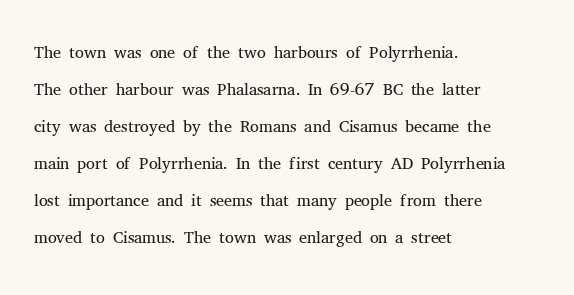
{"italic": "no", "bold": "no", "underline": "no", "align": "left", "line_spacing": "normal", "line_spacing_ratio": 1.48, "letter_spacing": "normal", "letter_spacing_em": 0.0, "glyph_px": 25}
